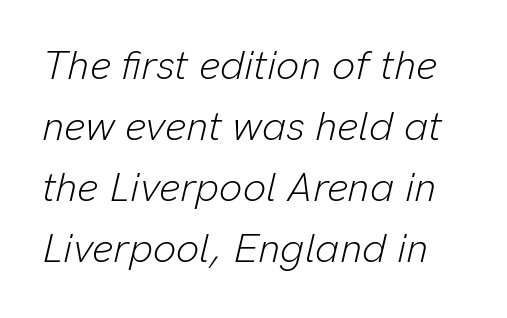
Q: Is the text bold? A: No.
Q: Is the text italic (slanted)? A: Yes, it leans right by about 13 degrees.
Q: Is the text underlined? A: No.
Q: Is the spacing between letters normal or unusually wide? A: Normal.
Q: Is the spacing between lines tight, normal or loose? A: Normal.
Q: Width (condensed, normal, or wide)? A: Normal.
Q: Stroke contrast? A: Low.
Q: x-height? A: Medium.
Q: Monospaced? A: No.
